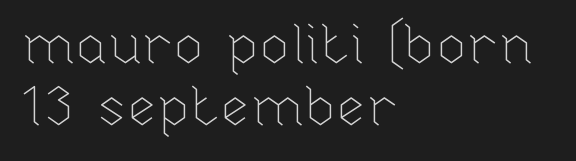
The image shows 55 px thin type, upright; set left-aligned, tight line spacing (1.12x), normal letter spacing, not underlined; low stroke contrast and a medium x-height.
